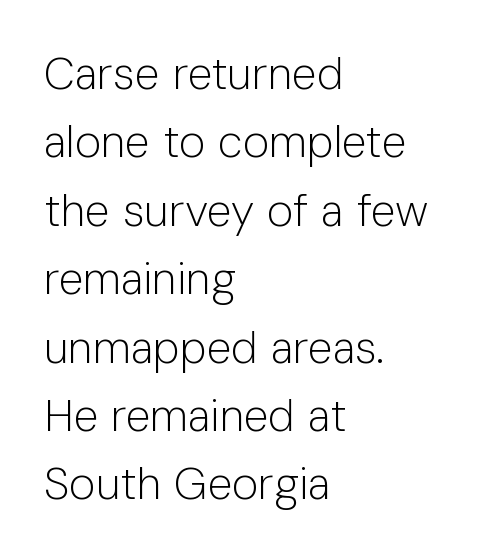
The area under the type is left untouched. A typesetter would call this leading conventional body-copy spacing. Where is the straight margin? On the left. What stands out about the letter spacing? Nothing — it is the standard amount. To sum up the face: it is a sans, with no serifs. Do the letters lean? They stand straight.
